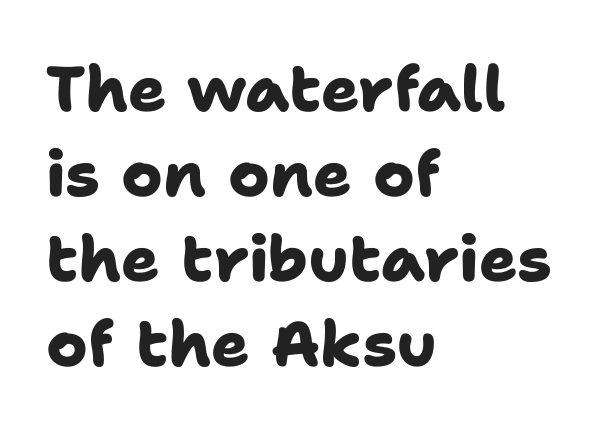
{"serif": "no", "bold": "yes", "weight": "heavy", "width": "normal", "stroke_contrast": "low", "x_height": "medium", "monospaced": "no", "underline": "no", "align": "left", "line_spacing": "normal", "line_spacing_ratio": 1.35, "letter_spacing": "normal", "letter_spacing_em": 0.0, "glyph_px": 63}
